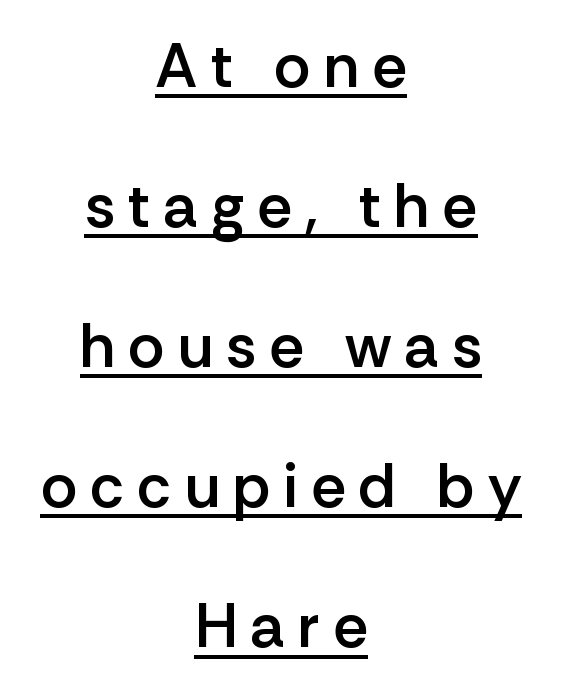
A great deal of white space separates one row of letters from the next. Observe the wide spacing: letters keep a clear distance from each other. Spacing verdict: proportional, widths tailored to each character. The lettering stays uniformly vertical, giving the passage a roman look. The typeface chosen for these lines omits serifs.
